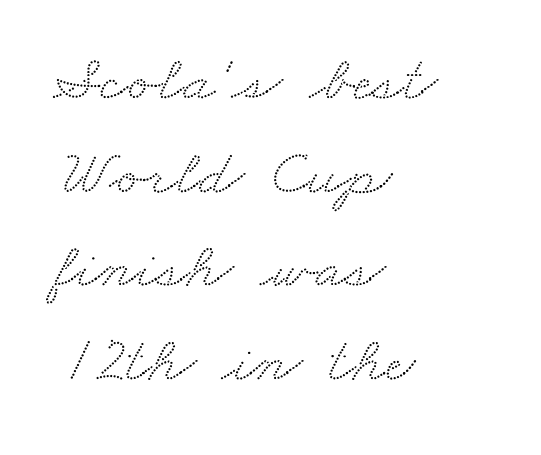
Q: Is the typeface a serif or a sans-serif typeface? A: Serif.
Q: Is the text underlined? A: No.
Q: How is the paragraph aligned? A: Left-aligned.
Q: Is the spacing between letters normal or unusually wide? A: Normal.
Q: Is the spacing between lines tight, normal or loose? A: Normal.
Q: Width (condensed, normal, or wide)? A: Wide.
Q: Stroke contrast? A: Medium.
Q: x-height? A: Small.
Q: Monospaced? A: No.
